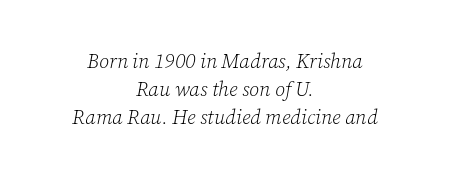
{"italic": "yes", "lean": "right", "slant_degrees": 12, "bold": "no", "underline": "no", "align": "center", "line_spacing": "normal", "line_spacing_ratio": 1.41, "letter_spacing": "normal", "letter_spacing_em": 0.0, "glyph_px": 20}
